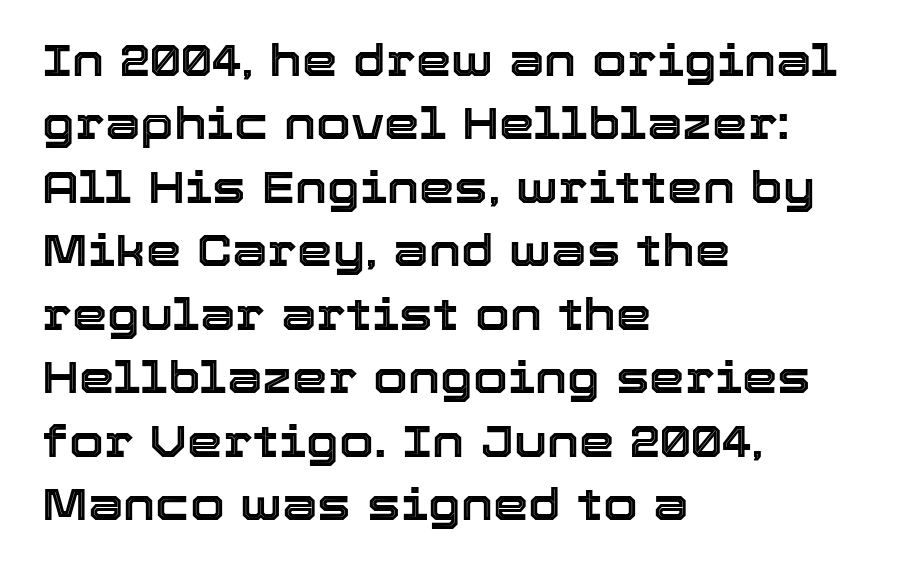
Q: Is the text italic (slanted)? A: No, it is upright.
Q: Is the text underlined? A: No.
Q: How is the paragraph aligned? A: Left-aligned.
Q: Is the spacing between letters normal or unusually wide? A: Normal.
Q: Is the spacing between lines tight, normal or loose? A: Normal.
Q: Width (condensed, normal, or wide)? A: Normal.
Q: x-height? A: Medium.
Q: Monospaced? A: No.
